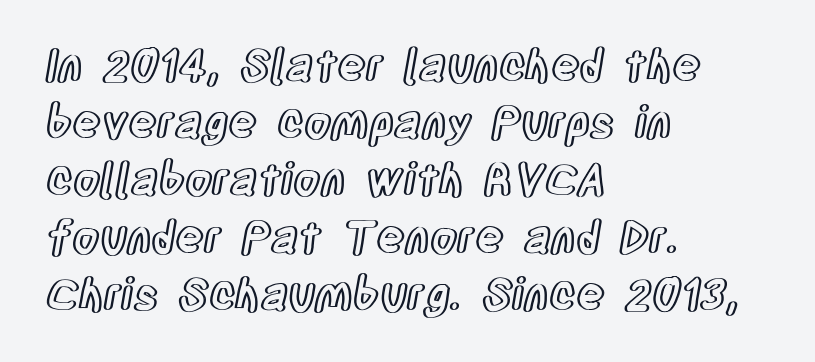
The rendering uses natural spacing where letterforms have individual widths. Characters follow at the spacing the type designer built in. Lines of text with bare space underneath. Leading matches the norm, producing a regular column. This rendering uses left alignment, leaving the right contour irregular.
